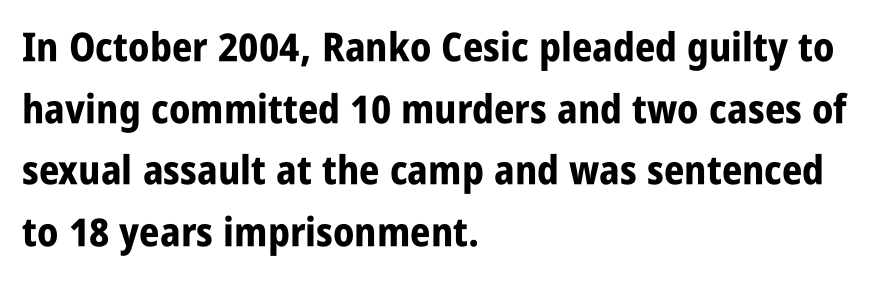
The image shows 40 px bold, condensed sans-serif type, upright; set left-aligned, normal line spacing (1.54x), normal letter spacing, not underlined; low stroke contrast and a large x-height.
